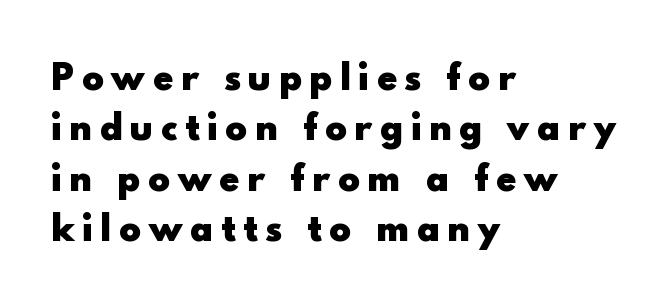
Q: Is the text bold? A: Yes.
Q: Is the text italic (slanted)? A: No, it is upright.
Q: Is the typeface a serif or a sans-serif typeface? A: Sans-serif.
Q: Is the text underlined? A: No.
Q: How is the paragraph aligned? A: Left-aligned.
Q: Is the spacing between letters normal or unusually wide? A: Unusually wide.
Q: Is the spacing between lines tight, normal or loose? A: Normal.
Q: Width (condensed, normal, or wide)? A: Normal.
Q: x-height? A: Small.
Q: Monospaced? A: No.
